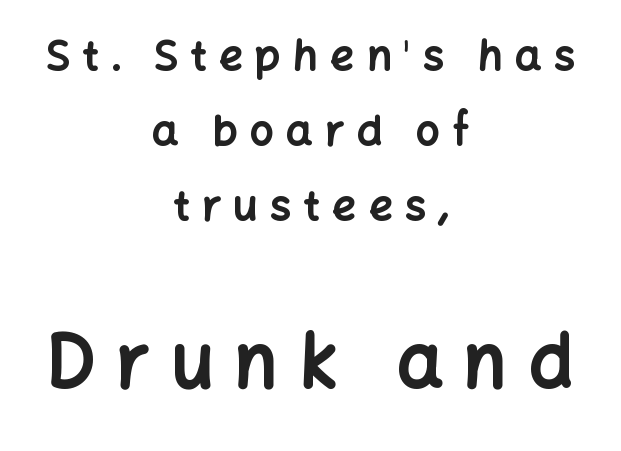
Is the block centered? Yes — each line is placed symmetrically about the middle. Nope, not italic — everything's standing straight. To sum up the face: it is a sans, with no serifs. Looks like regular typesetting: each glyph gets only the width it needs.
